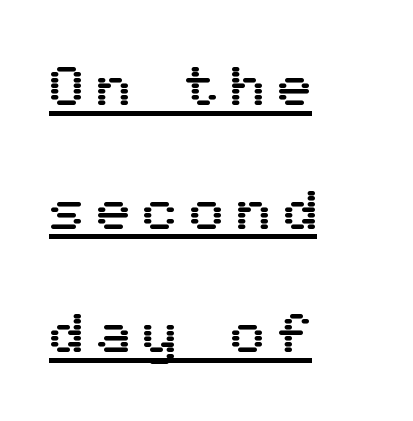
{"serif": "no", "italic": "no", "width": "normal", "stroke_contrast": "medium", "x_height": "medium", "monospaced": "no", "underline": "yes", "align": "left", "line_spacing": "loose", "line_spacing_ratio": 2.17, "letter_spacing": "wide", "letter_spacing_em": 0.22, "glyph_px": 57}
